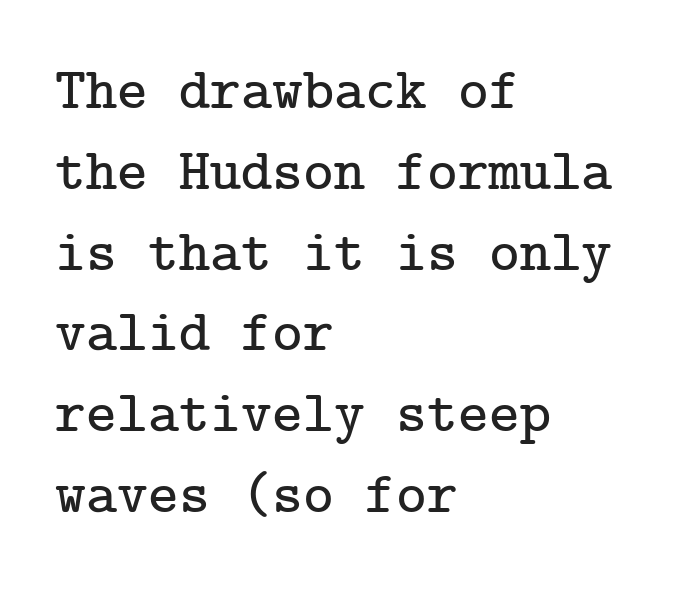
Q: Is the text italic (slanted)? A: No, it is upright.
Q: Is the typeface a serif or a sans-serif typeface? A: Serif.
Q: Is the text underlined? A: No.
Q: How is the paragraph aligned? A: Left-aligned.
Q: Is the spacing between letters normal or unusually wide? A: Normal.
Q: Is the spacing between lines tight, normal or loose? A: Normal.
Q: Width (condensed, normal, or wide)? A: Normal.
Q: Stroke contrast? A: Low.
Q: x-height? A: Medium.
